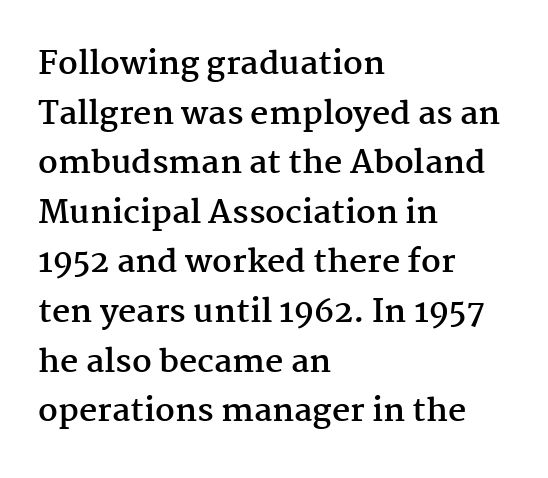
Q: Is the text bold? A: Yes.
Q: Is the text italic (slanted)? A: No, it is upright.
Q: Is the typeface a serif or a sans-serif typeface? A: Serif.
Q: Is the text underlined? A: No.
Q: How is the paragraph aligned? A: Left-aligned.
Q: Is the spacing between letters normal or unusually wide? A: Normal.
Q: Is the spacing between lines tight, normal or loose? A: Normal.
Q: Width (condensed, normal, or wide)? A: Normal.
Q: Stroke contrast? A: Medium.
Q: x-height? A: Medium.
Q: Monospaced? A: No.
